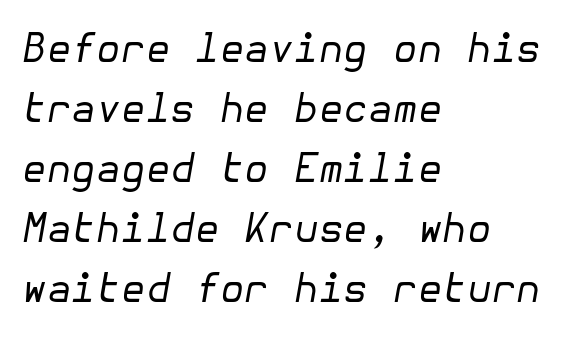
Q: Is the text bold? A: No.
Q: Is the text italic (slanted)? A: Yes, it leans right by about 10 degrees.
Q: Is the text underlined? A: No.
Q: How is the paragraph aligned? A: Left-aligned.
Q: Is the spacing between letters normal or unusually wide? A: Normal.
Q: Is the spacing between lines tight, normal or loose? A: Normal.
Q: Width (condensed, normal, or wide)? A: Normal.
Q: Stroke contrast? A: Low.
Q: x-height? A: Medium.
